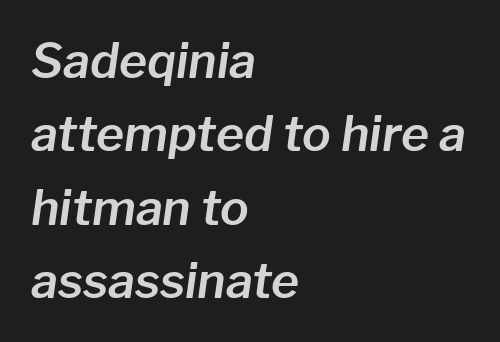
The image shows 48 px text type, italic (leaning right); set left-aligned, normal line spacing (1.53x), normal letter spacing, not underlined; low stroke contrast and a medium x-height.
